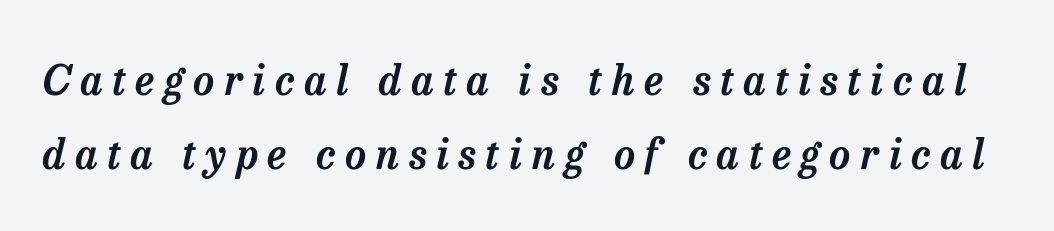
Check where the strokes stop: tiny serifs finish them off. What stands out about the letter spacing? Its width — letters are far apart. The face used here has a pronounced slope to its letters. Varying glyph widths throughout — classic text-font behaviour. Has an underline been added? It has not.
